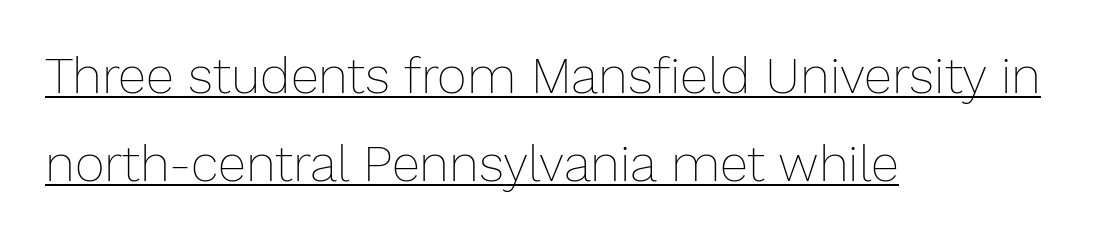
Q: Is the text bold? A: No.
Q: Is the text italic (slanted)? A: No, it is upright.
Q: Is the text underlined? A: Yes.
Q: How is the paragraph aligned? A: Left-aligned.
Q: Is the spacing between letters normal or unusually wide? A: Normal.
Q: Width (condensed, normal, or wide)? A: Normal.
Q: Stroke contrast? A: Low.
Q: x-height? A: Medium.
Q: Monospaced? A: No.
